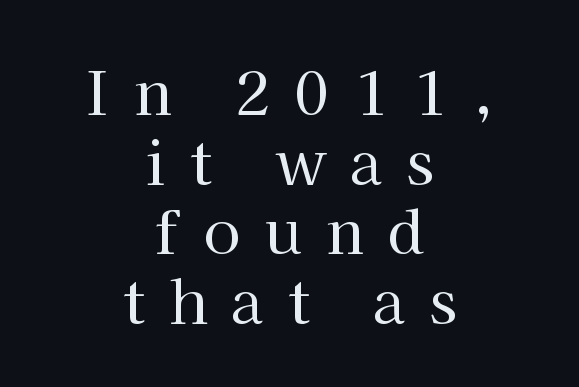
Q: Is the text bold? A: No.
Q: Is the text italic (slanted)? A: No, it is upright.
Q: Is the typeface a serif or a sans-serif typeface? A: Serif.
Q: Is the text underlined? A: No.
Q: How is the paragraph aligned? A: Centered.
Q: Is the spacing between letters normal or unusually wide? A: Unusually wide.
Q: Width (condensed, normal, or wide)? A: Normal.
Q: Stroke contrast? A: High.
Q: x-height? A: Medium.
Q: Monospaced? A: No.
